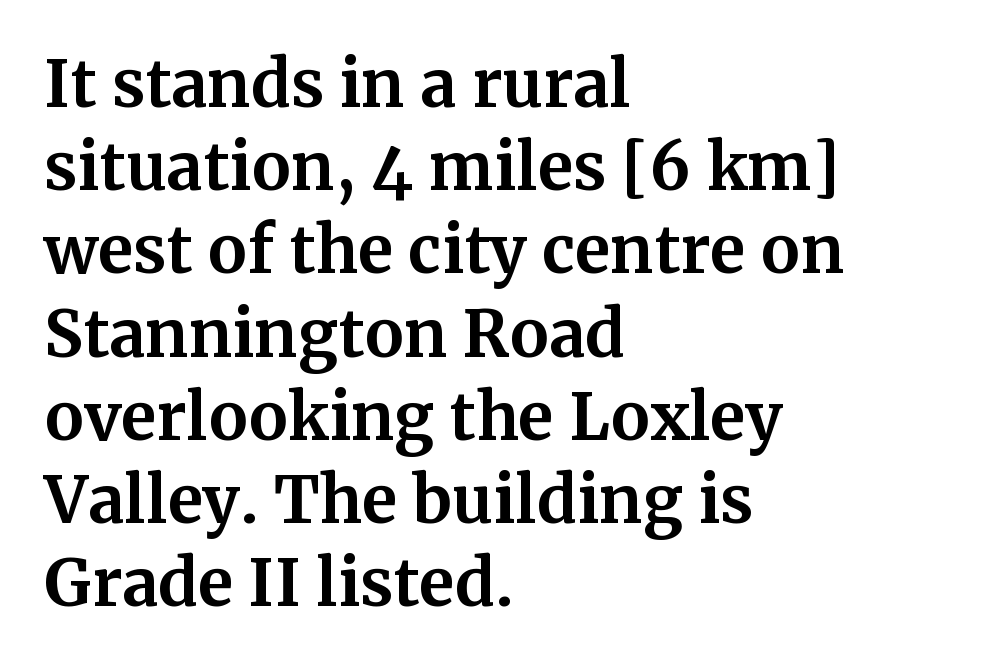
{"serif": "yes", "italic": "no", "bold": "yes", "weight": "bold", "width": "normal", "stroke_contrast": "medium", "x_height": "medium", "monospaced": "no", "underline": "no", "align": "left", "line_spacing": "normal", "line_spacing_ratio": 1.3, "letter_spacing": "normal", "letter_spacing_em": 0.0, "glyph_px": 64}
